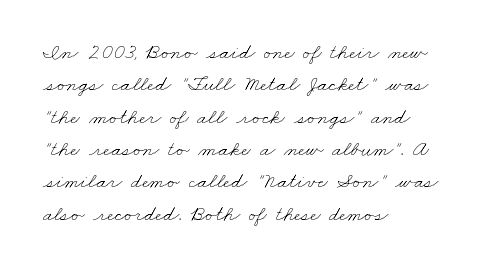
Stems and bowls with no extra thickness — not bold. The block of text has a typical density, with ordinary space between rows. Rule under the text: the space is simply empty. The tracking reads as untouched default to a designer's eye. A classic flush-left, rag-right setting is used for this passage.
